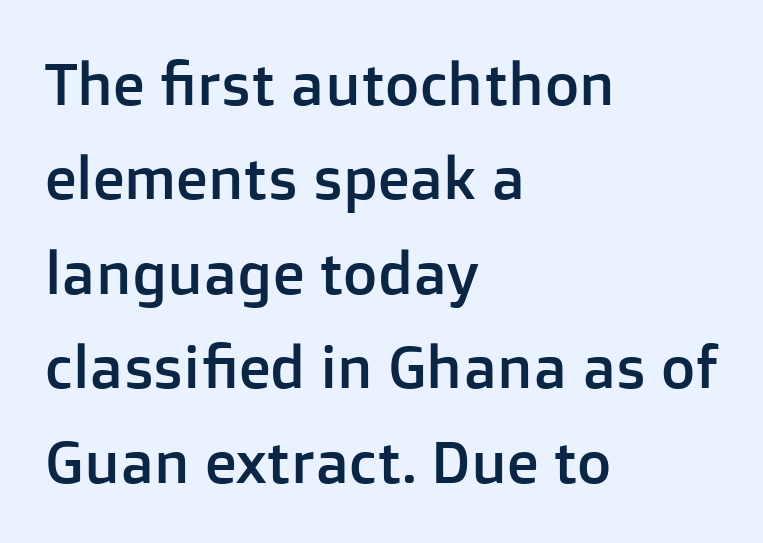
The image shows 59 px sans-serif type, upright; set left-aligned, normal line spacing (1.6x), normal letter spacing, not underlined; low stroke contrast and a medium x-height.
